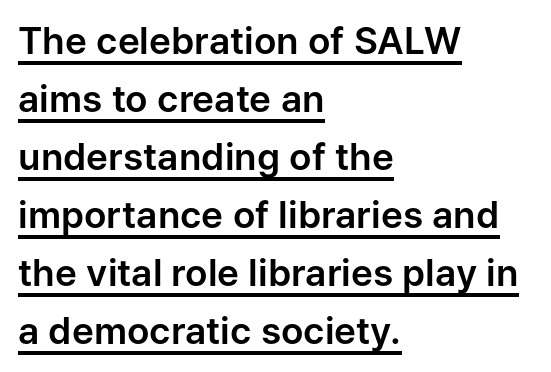
Varying glyph widths throughout — classic text-font behaviour. Designer's note — italics off, roman on. This sample carries an underscore along the baseline area. Horizontally, the lines are justified to the leading edge only.
